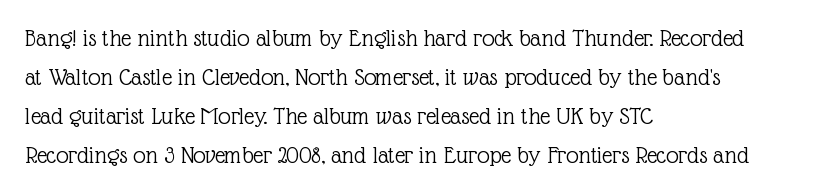
Q: Is the text bold? A: No.
Q: Is the text italic (slanted)? A: No, it is upright.
Q: Is the text underlined? A: No.
Q: How is the paragraph aligned? A: Left-aligned.
Q: Is the spacing between letters normal or unusually wide? A: Normal.
Q: Is the spacing between lines tight, normal or loose? A: Normal.
